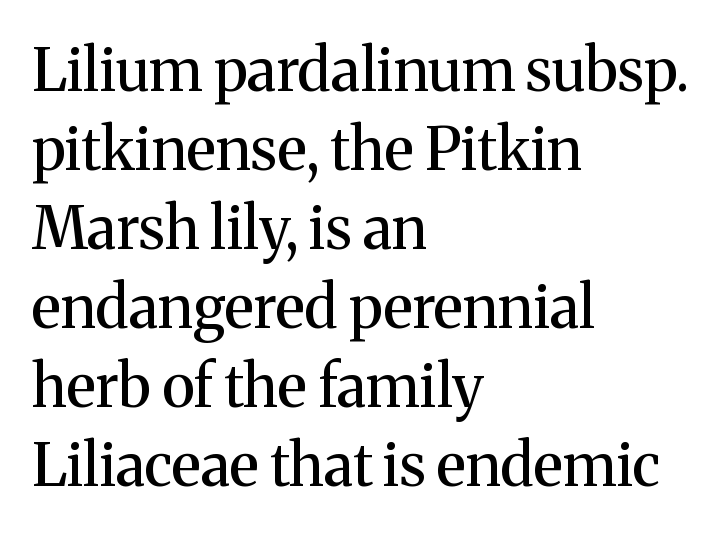
Q: Is the text italic (slanted)? A: No, it is upright.
Q: Is the typeface a serif or a sans-serif typeface? A: Serif.
Q: Is the text underlined? A: No.
Q: How is the paragraph aligned? A: Left-aligned.
Q: Is the spacing between letters normal or unusually wide? A: Normal.
Q: Is the spacing between lines tight, normal or loose? A: Normal.
Q: Width (condensed, normal, or wide)? A: Normal.
Q: Stroke contrast? A: Medium.
Q: x-height? A: Medium.
Q: Monospaced? A: No.
